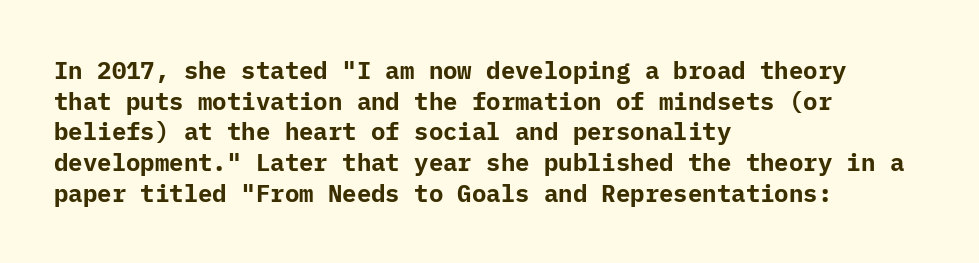
Q: Is the text bold? A: Yes.
Q: Is the text italic (slanted)? A: No, it is upright.
Q: Is the text underlined? A: No.
Q: How is the paragraph aligned? A: Left-aligned.
Q: Is the spacing between letters normal or unusually wide? A: Normal.
Q: Is the spacing between lines tight, normal or loose? A: Normal.
